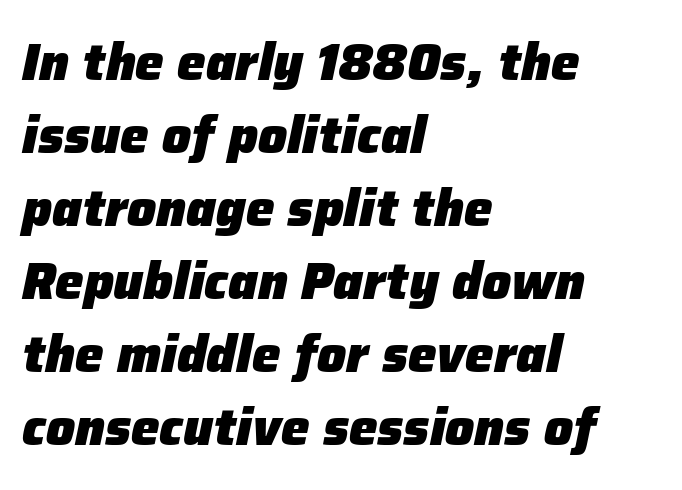
Q: Is the text bold? A: Yes.
Q: Is the text italic (slanted)? A: Yes, it leans right by about 12 degrees.
Q: Is the text underlined? A: No.
Q: How is the paragraph aligned? A: Left-aligned.
Q: Is the spacing between letters normal or unusually wide? A: Normal.
Q: Is the spacing between lines tight, normal or loose? A: Normal.
Q: Width (condensed, normal, or wide)? A: Normal.
Q: Stroke contrast? A: Low.
Q: x-height? A: Medium.
Q: Monospaced? A: No.
